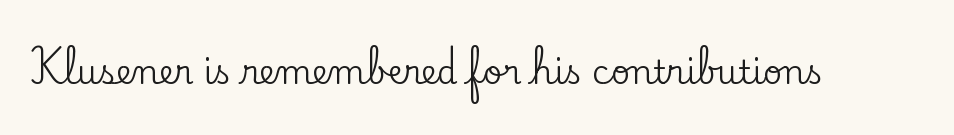
{"serif": "yes", "italic": "no", "width": "normal", "stroke_contrast": "low", "x_height": "small", "monospaced": "no", "underline": "no", "letter_spacing": "normal", "letter_spacing_em": 0.0, "glyph_px": 33}
